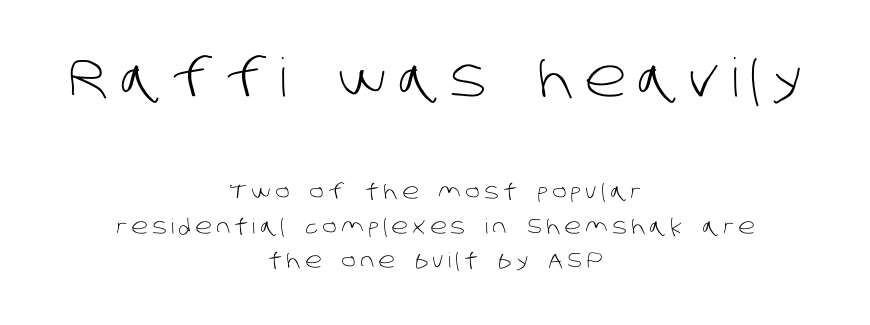
Q: Is the text bold? A: No.
Q: Is the typeface a serif or a sans-serif typeface? A: Sans-serif.
Q: Is the text underlined? A: No.
Q: How is the paragraph aligned? A: Centered.
Q: Is the spacing between letters normal or unusually wide? A: Unusually wide.
Q: Is the spacing between lines tight, normal or loose? A: Normal.
Q: Which block of text is set in a larger size, the first (top) or the second (bottom)? A: The first (top) one.
Q: Width (condensed, normal, or wide)? A: Normal.
Q: Stroke contrast? A: Low.
Q: x-height? A: Large.
Q: Monospaced? A: No.
